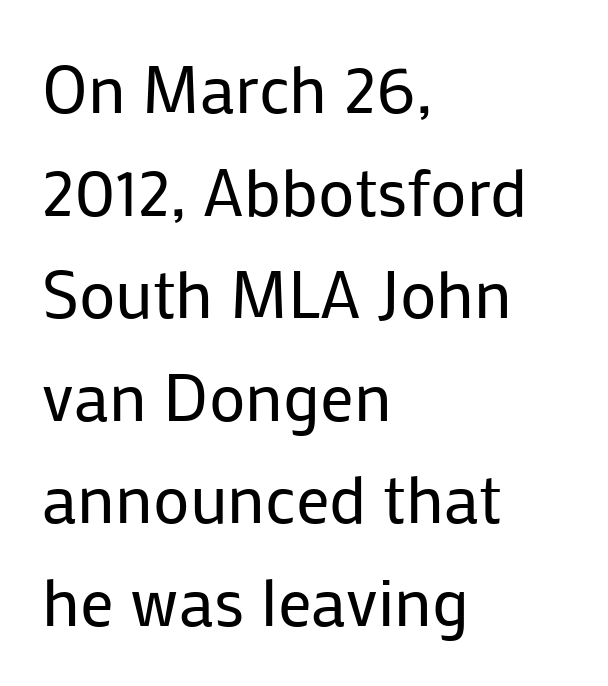
The text was rendered using a sans face with plain stroke endings. The cut favours lightness, reaching ordinary text weight at its darkest. This sample uses plain, unmodified letter spacing. Evenly set lines give the paragraph a standard silhouette.
